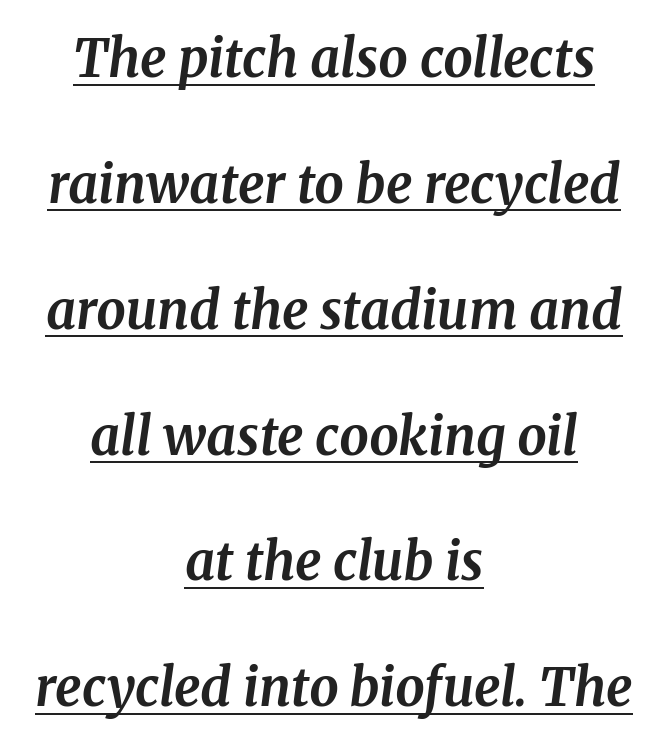
{"serif": "yes", "italic": "yes", "lean": "right", "slant_degrees": 8, "bold": "yes", "weight": "bold", "width": "normal", "stroke_contrast": "medium", "x_height": "medium", "monospaced": "no", "underline": "yes", "align": "center", "line_spacing": "loose", "line_spacing_ratio": 2.42, "letter_spacing": "normal", "letter_spacing_em": 0.0, "glyph_px": 52}
